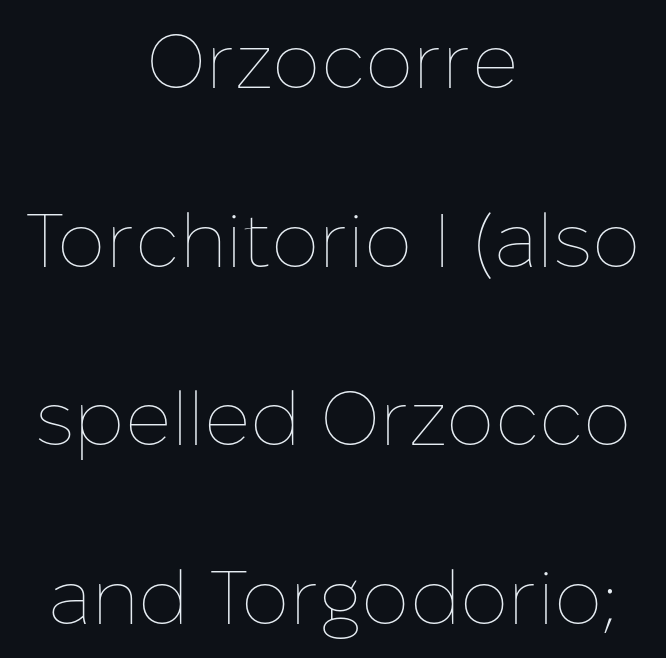
{"italic": "no", "bold": "no", "weight": "thin", "width": "normal", "stroke_contrast": "low", "x_height": "medium", "monospaced": "no", "underline": "no", "align": "center", "line_spacing": "loose", "line_spacing_ratio": 2.35, "letter_spacing": "normal", "letter_spacing_em": 0.0, "glyph_px": 76}
